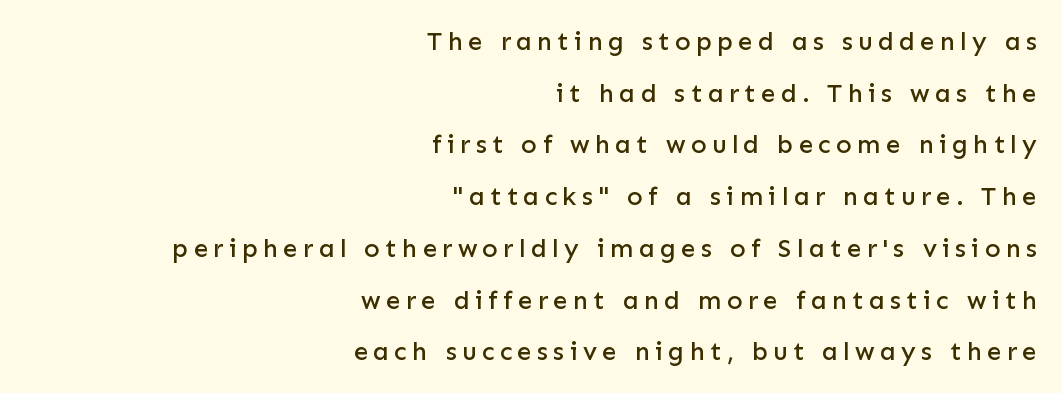
{"italic": "no", "underline": "no", "align": "right", "line_spacing": "loose", "line_spacing_ratio": 1.99, "letter_spacing": "wide", "letter_spacing_em": 0.2, "glyph_px": 26}
